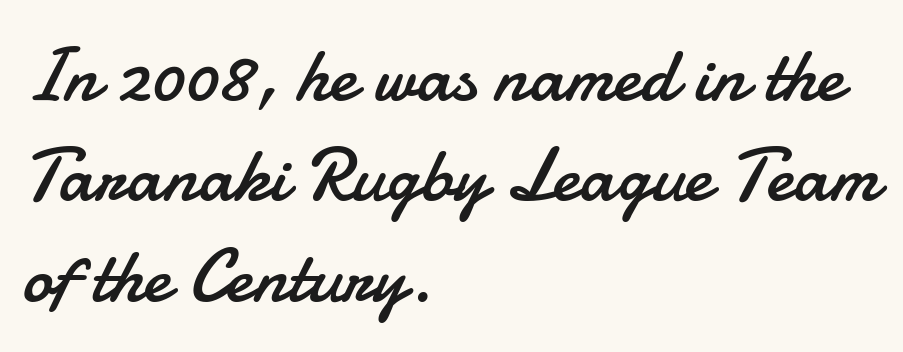
Q: Is the text bold? A: No.
Q: Is the text italic (slanted)? A: Yes.
Q: Is the typeface a serif or a sans-serif typeface? A: Sans-serif.
Q: Is the text underlined? A: No.
Q: How is the paragraph aligned? A: Left-aligned.
Q: Is the spacing between letters normal or unusually wide? A: Normal.
Q: Is the spacing between lines tight, normal or loose? A: Normal.
Q: Width (condensed, normal, or wide)? A: Normal.
Q: Stroke contrast? A: Low.
Q: x-height? A: Small.
Q: Monospaced? A: No.
